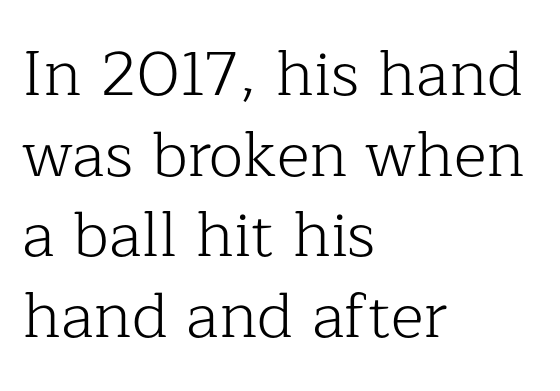
Every stem runs plumb, perpendicular to the baseline. Ink coverage per letter is moderate at most. Caption: standard tracking, unaltered. A typesetter would call this proportional, since set widths differ per character.
